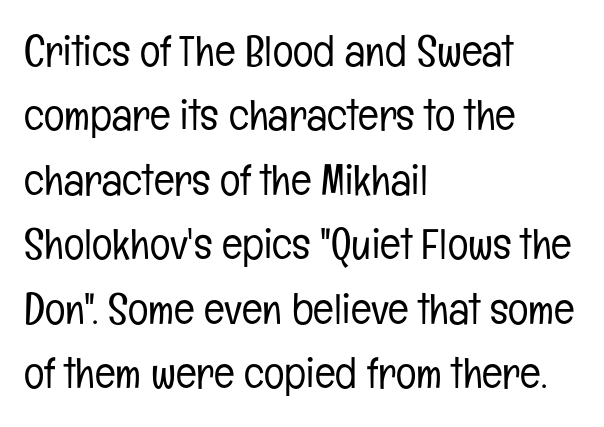
Q: Is the text bold? A: No.
Q: Is the text italic (slanted)? A: No, it is upright.
Q: Is the typeface a serif or a sans-serif typeface? A: Sans-serif.
Q: Is the text underlined? A: No.
Q: How is the paragraph aligned? A: Left-aligned.
Q: Is the spacing between letters normal or unusually wide? A: Normal.
Q: Is the spacing between lines tight, normal or loose? A: Normal.
Q: Width (condensed, normal, or wide)? A: Condensed.
Q: Stroke contrast? A: Low.
Q: x-height? A: Medium.
Q: Monospaced? A: No.
